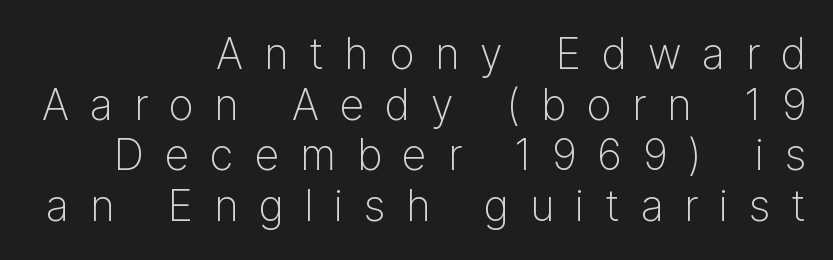
{"serif": "no", "italic": "no", "bold": "no", "weight": "light", "width": "normal", "stroke_contrast": "low", "x_height": "medium", "monospaced": "no", "underline": "no", "align": "right", "line_spacing_ratio": 1.18, "letter_spacing": "wide", "letter_spacing_em": 0.49, "glyph_px": 43}
